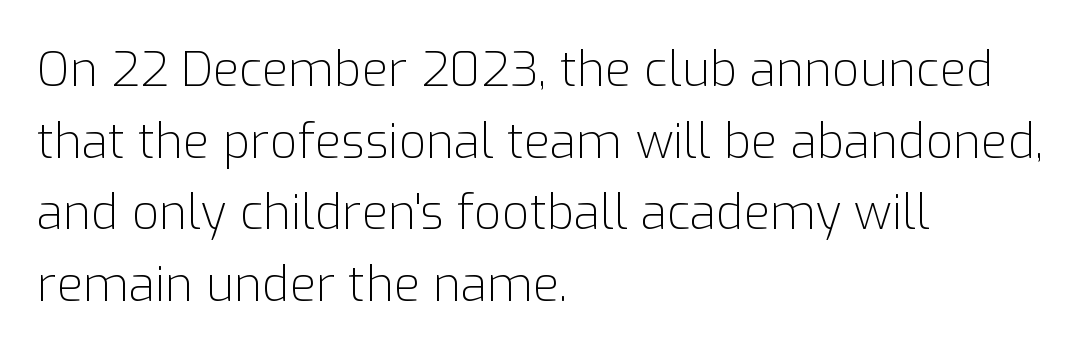
Q: Is the text bold? A: No.
Q: Is the text italic (slanted)? A: No, it is upright.
Q: Is the typeface a serif or a sans-serif typeface? A: Sans-serif.
Q: Is the text underlined? A: No.
Q: How is the paragraph aligned? A: Left-aligned.
Q: Is the spacing between letters normal or unusually wide? A: Normal.
Q: Is the spacing between lines tight, normal or loose? A: Normal.
Q: Width (condensed, normal, or wide)? A: Normal.
Q: Stroke contrast? A: Low.
Q: x-height? A: Medium.
Q: Monospaced? A: No.
